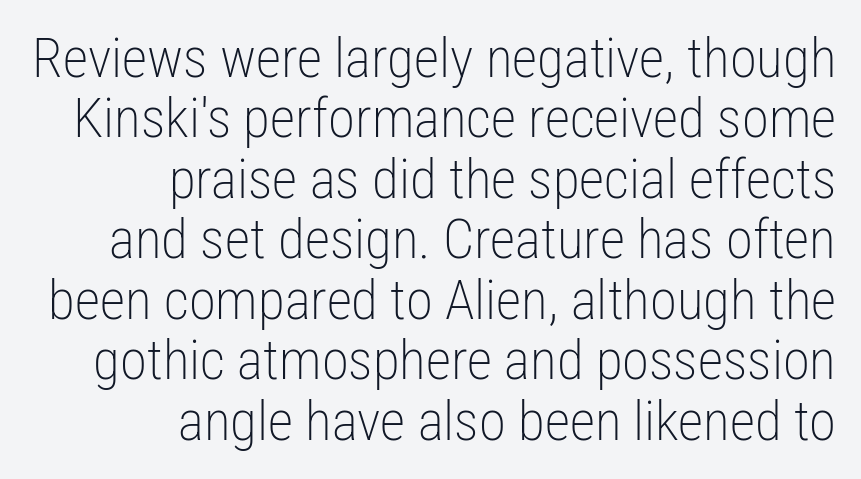
{"serif": "no", "italic": "no", "bold": "no", "weight": "light", "width": "condensed", "stroke_contrast": "low", "x_height": "medium", "monospaced": "no", "underline": "no", "align": "right", "line_spacing": "tight", "line_spacing_ratio": 1.1, "letter_spacing": "normal", "letter_spacing_em": 0.0, "glyph_px": 55}
